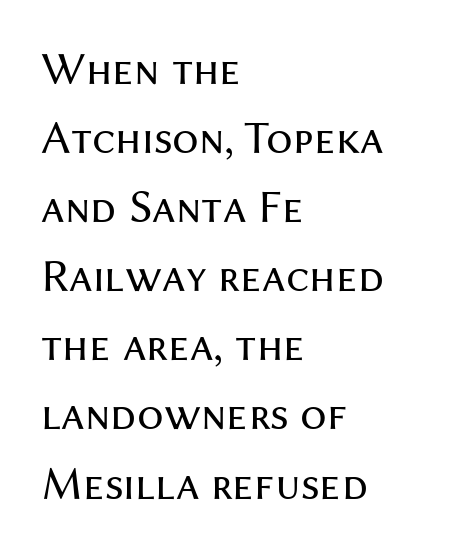
Character widths vary here, with narrow letters taking less room than wide ones. Counters stay open thanks to moderate or lighter strokes. The vertical gap from one line to the next is medium. A typesetter would mark this as roman, not italic. The rendering shows plain stroke endings on the letterforms — a sans-serif design.
